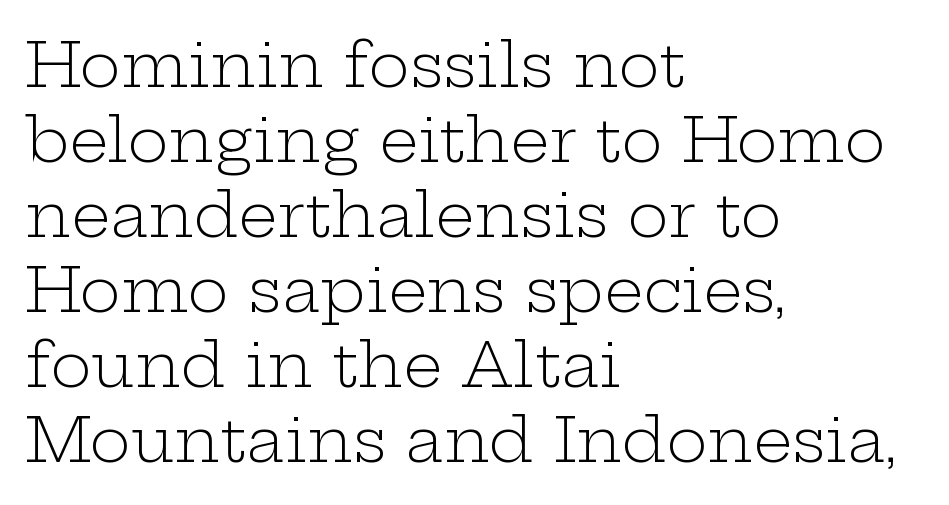
{"serif": "yes", "italic": "no", "bold": "no", "weight": "light", "width": "wide", "stroke_contrast": "low", "x_height": "medium", "monospaced": "no", "underline": "no", "align": "left", "line_spacing_ratio": 1.21, "letter_spacing": "normal", "letter_spacing_em": 0.0, "glyph_px": 62}
